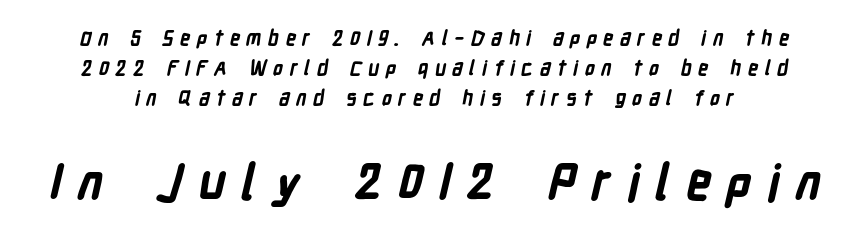
The image shows 49 px bold, condensed sans-serif type; set normal line spacing (1.49x), unusually wide letter spacing (+0.32 em), not underlined; the second (bottom) block is 2.45x larger; low stroke contrast and a medium x-height.
